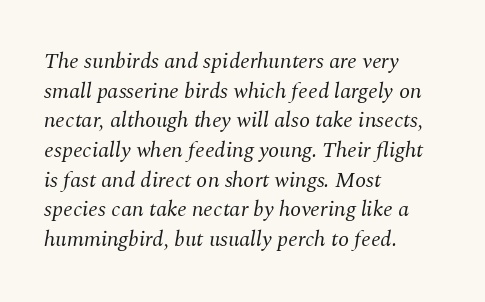
Beneath every word, the page is bare. Characters are canted at an angle relative to the baseline's perpendicular. No chunkiness to these letters — they're not bold. You could call the tracking neutral — neither tight nor loose. Horizontally, the lines are justified to the leading edge only. One glance says typical: line gaps are just what's usual.
